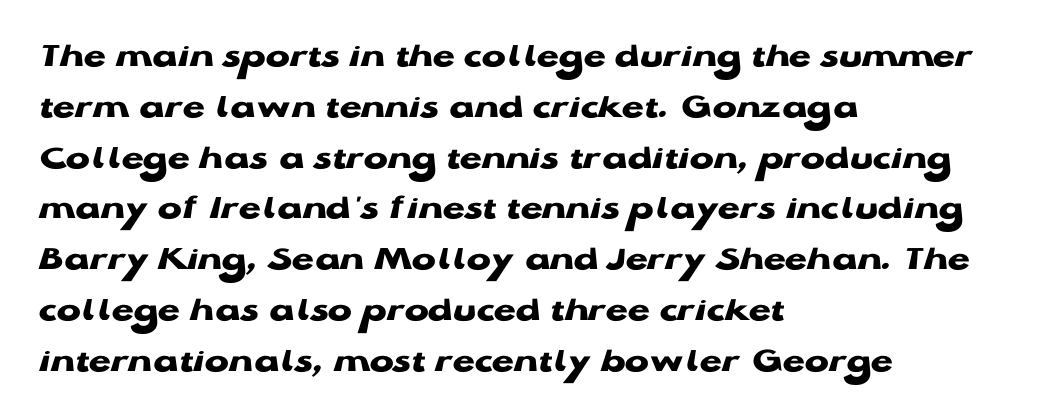
Bare-footed words on every line. These lines are composed in type without serifs. Character widths vary here, with narrow letters taking less room than wide ones. Every character sits straight up, as roman type does.
